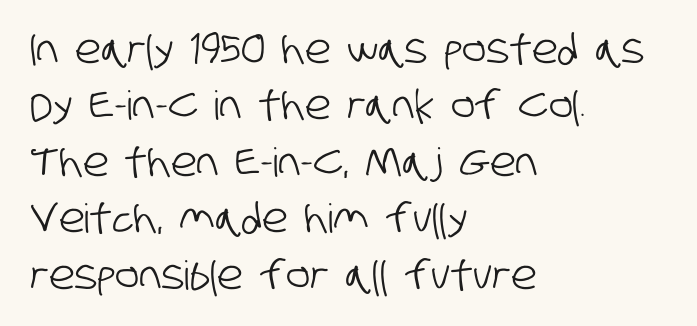
{"serif": "no", "width": "condensed", "stroke_contrast": "low", "x_height": "large", "monospaced": "no", "underline": "no", "align": "left", "line_spacing": "normal", "line_spacing_ratio": 1.41, "letter_spacing": "normal", "letter_spacing_em": 0.0, "glyph_px": 40}
